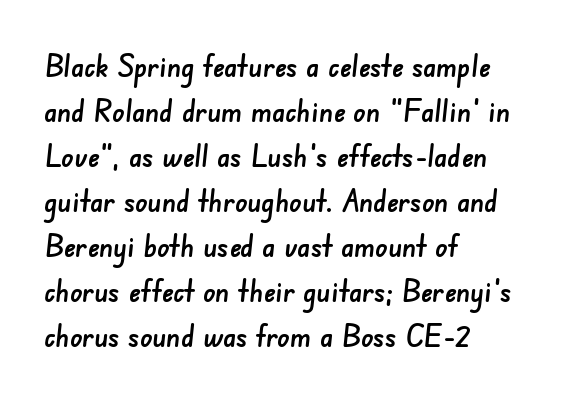
The image shows 31 px sans-serif type; set left-aligned, normal line spacing (1.45x), normal letter spacing, not underlined; low stroke contrast and a small x-height.
